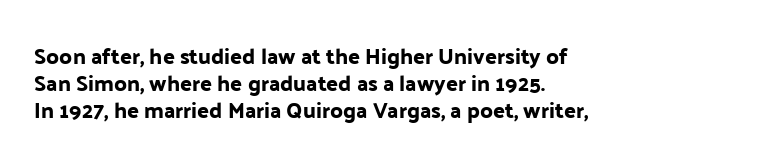
The image shows 22 px text type, upright; set left-aligned, line spacing 1.23x, normal letter spacing, not underlined.
